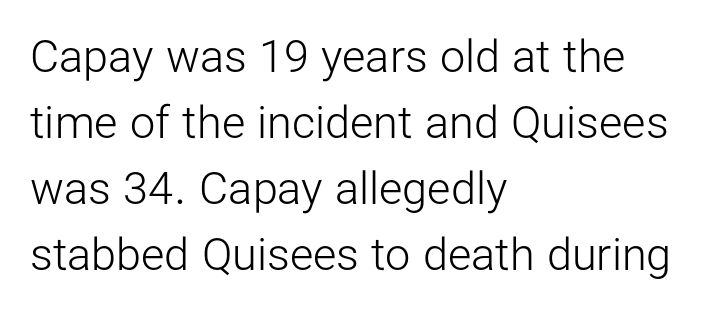
{"serif": "no", "italic": "no", "bold": "no", "weight": "light", "width": "normal", "stroke_contrast": "low", "x_height": "medium", "monospaced": "no", "underline": "no", "align": "left", "line_spacing": "normal", "line_spacing_ratio": 1.47, "letter_spacing": "normal", "letter_spacing_em": 0.0, "glyph_px": 45}
